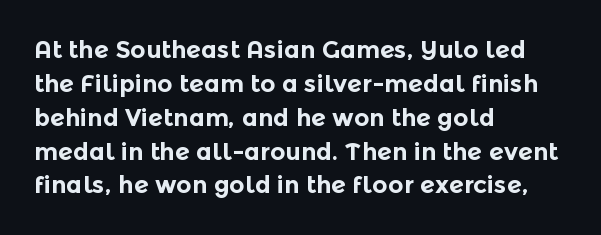
Q: Is the text bold? A: Yes.
Q: Is the text italic (slanted)? A: No, it is upright.
Q: Is the text underlined? A: No.
Q: How is the paragraph aligned? A: Left-aligned.
Q: Is the spacing between letters normal or unusually wide? A: Normal.
Q: Is the spacing between lines tight, normal or loose? A: Normal.
